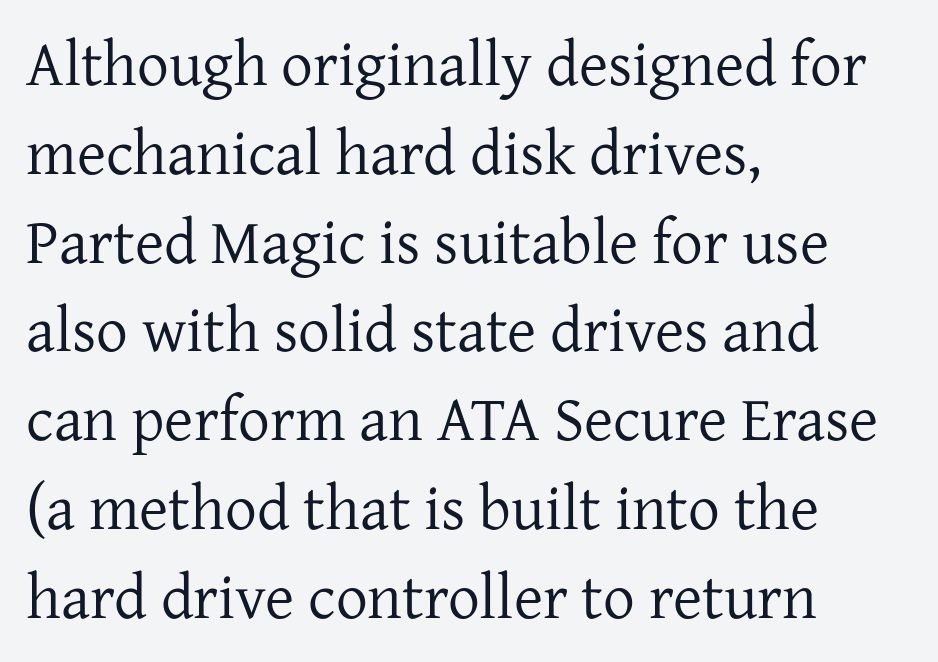
The image shows 63 px regular-weight serif type, upright; set left-aligned, normal line spacing (1.41x), normal letter spacing, not underlined; low stroke contrast and a medium x-height.
